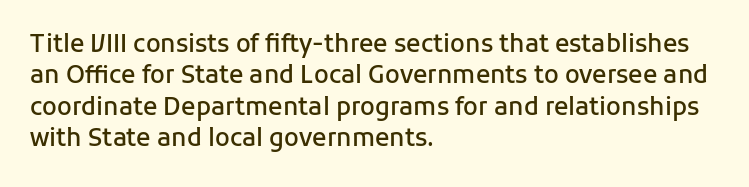
Students, this is semibold: more ink than regular, less than bold. Descender tails drop into unmarked territory. Reading down the block, your eye returns to a fixed left position each line. Do the letters lean? They stand straight. The space between consecutive lines is moderate.
